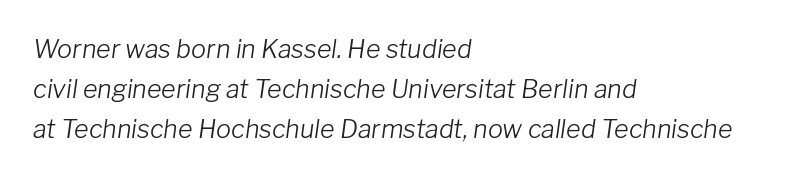
The image shows 25 px text type, italic (leaning right); set left-aligned, normal line spacing (1.61x), normal letter spacing, not underlined.
